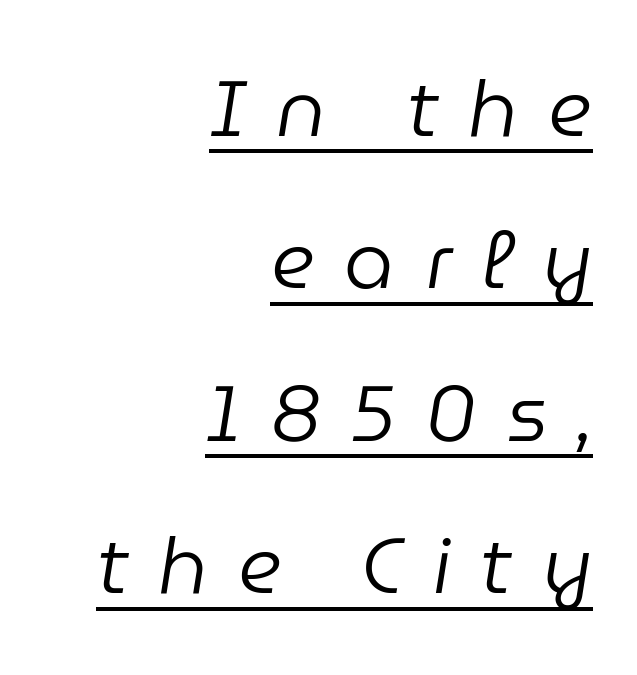
Each word looks stretched out because of the extra space between its letters. A baseline rule has been typeset under these characters. A flush-right, rag-left setting is used for this passage. Is this a fixed-width face? No — the glyphs have proportional, varying widths.
